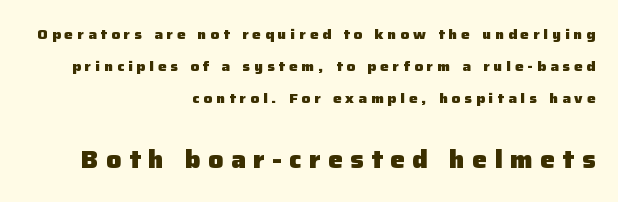
There is plenty of visible air inserted between adjacent glyphs. Caption: upper text group reduced, lower text group enlarged. The leading is generous, giving the passage an open texture. The axis of the letterforms is exactly vertical. Does the copy run flush right? Yes — the right margin is perfectly even. The specimen omits any rule beneath the text block's lines.
